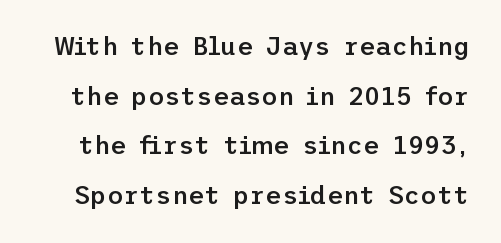
The image shows 25 px text type, upright; set loose line spacing (1.99x), normal letter spacing, not underlined.
